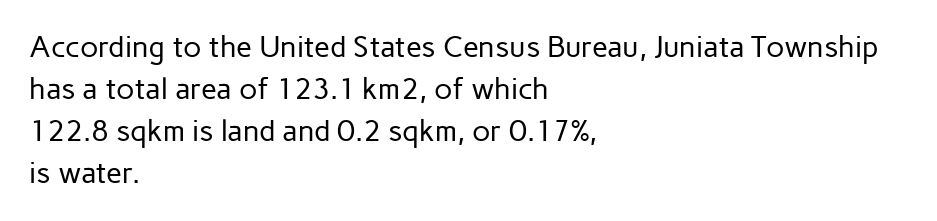
The image shows 29 px regular-weight sans-serif type, upright; set left-aligned, normal line spacing (1.45x), normal letter spacing, not underlined; low stroke contrast and a medium x-height.
